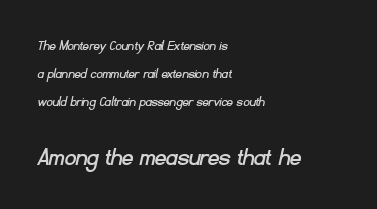
The image shows 27 px text type; set left-aligned, line spacing 1.87x, normal letter spacing, not underlined; the second (bottom) block is 1.8x larger.
